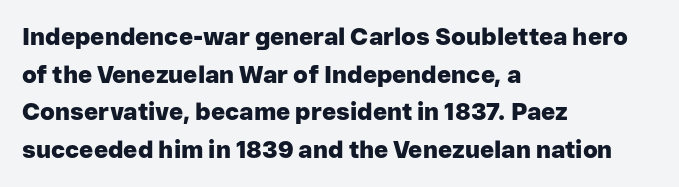
{"italic": "no", "bold": "yes", "underline": "no", "align": "left", "line_spacing": "normal", "line_spacing_ratio": 1.57, "letter_spacing": "normal", "letter_spacing_em": 0.0, "glyph_px": 24}
